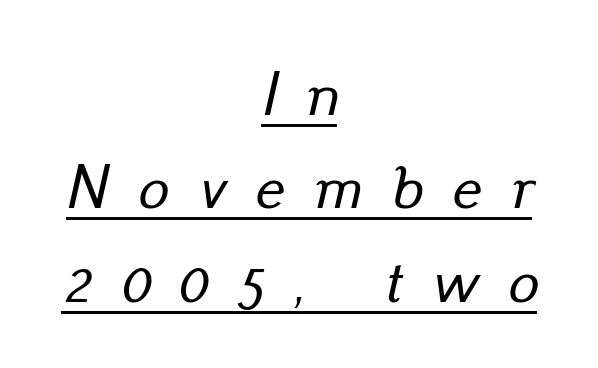
Here the glyphs are tracked loosely, breaking word shapes into spaced letters. The line-height multiplier appears to be the usual default. The setting favours the middle, as headings and verse often do. The glyphs look as if they've been sheared to an angle. The letters advance in unequal steps, a hallmark of proportional type. The glyphs are accompanied by a horizontal stroke just below them.
